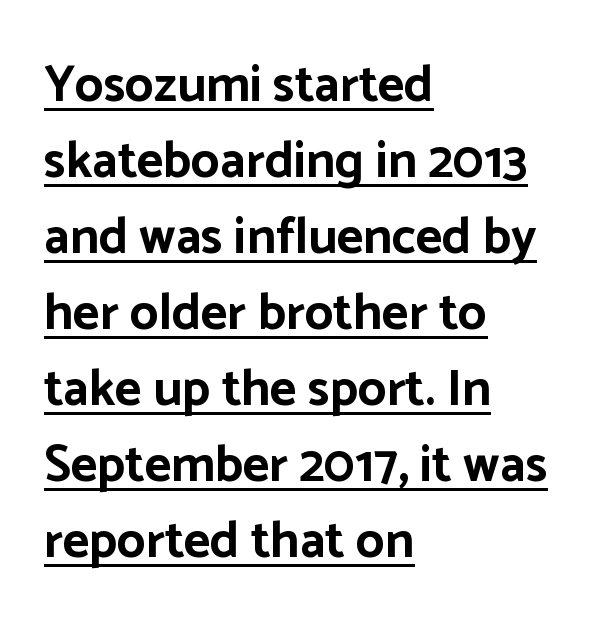
{"serif": "no", "italic": "no", "bold": "yes", "weight": "bold", "width": "normal", "stroke_contrast": "low", "x_height": "medium", "monospaced": "no", "underline": "yes", "align": "left", "line_spacing": "normal", "line_spacing_ratio": 1.49, "letter_spacing": "normal", "letter_spacing_em": 0.0, "glyph_px": 51}
